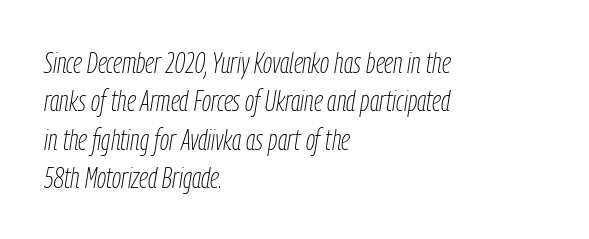
The rendering keeps characters at their native spacing. Each letter keeps its own natural width here, so spacing adapts to shape. Plain, unruled lines of type. Does the copy run flush right? No — it runs flush left. The designer left line spacing at the default.
